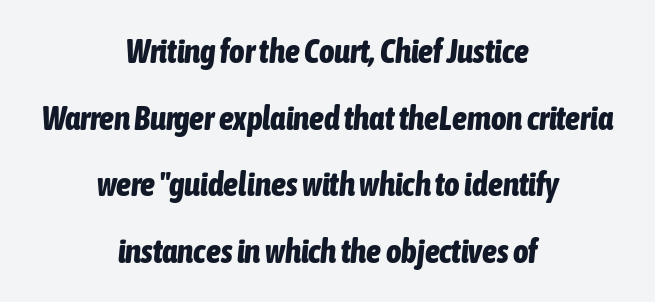
Reading down the column, the eye jumps a long way to each next line. The rendering applies a slant to the glyphs. Does the weight exceed regular? Yes, all the way to bold. The paragraph has two soft edges and a firm central axis. Underline: absent.
